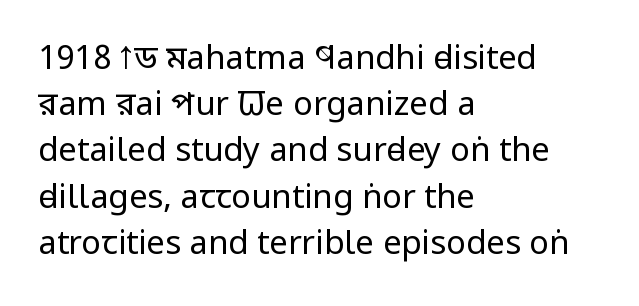
Grotesque or geometric, the face here clearly has no serifs. The rag falls on the right side of this text block. Nobody drew a line under any word here. Inter-character spacing is left at the font's built-in metrics. Regular leading. Looks like regular typesetting: each glyph gets only the width it needs.
